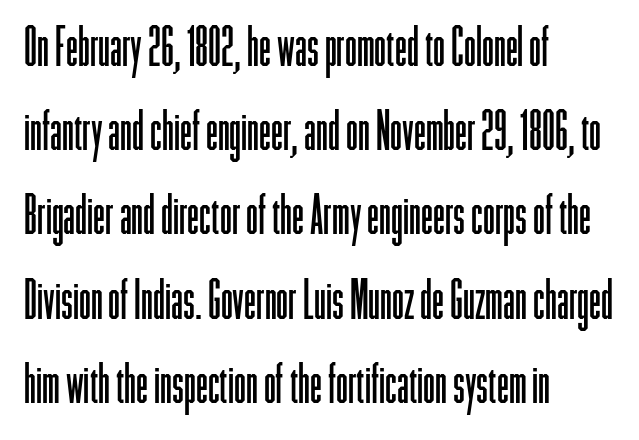
Q: Is the text bold? A: No.
Q: Is the text italic (slanted)? A: No, it is upright.
Q: Is the typeface a serif or a sans-serif typeface? A: Sans-serif.
Q: Is the text underlined? A: No.
Q: How is the paragraph aligned? A: Left-aligned.
Q: Is the spacing between letters normal or unusually wide? A: Normal.
Q: Is the spacing between lines tight, normal or loose? A: Normal.
Q: Width (condensed, normal, or wide)? A: Condensed.
Q: Stroke contrast? A: Low.
Q: x-height? A: Medium.
Q: Monospaced? A: No.
